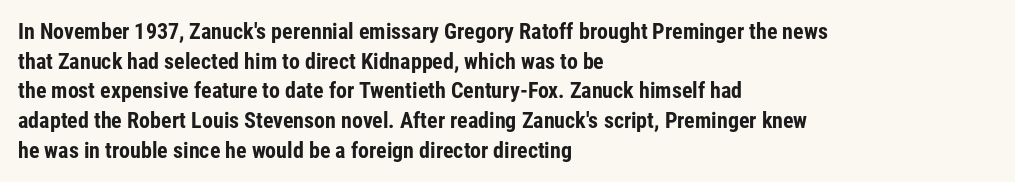
Q: Is the text bold? A: Yes.
Q: Is the text italic (slanted)? A: No, it is upright.
Q: Is the text underlined? A: No.
Q: How is the paragraph aligned? A: Left-aligned.
Q: Is the spacing between letters normal or unusually wide? A: Normal.
Q: Is the spacing between lines tight, normal or loose? A: Normal.
